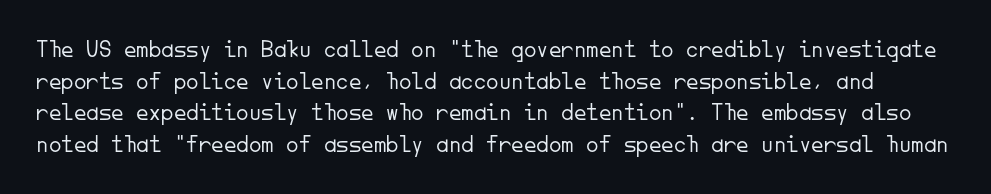
Q: Is the text bold? A: No.
Q: Is the text italic (slanted)? A: No, it is upright.
Q: Is the text underlined? A: No.
Q: Is the spacing between letters normal or unusually wide? A: Normal.
Q: Is the spacing between lines tight, normal or loose? A: Normal.
